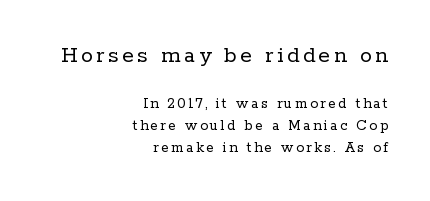
The image shows 24 px text type, upright; set right-aligned, normal line spacing (1.38x), not underlined; the first (top) block is 1.5x larger.
